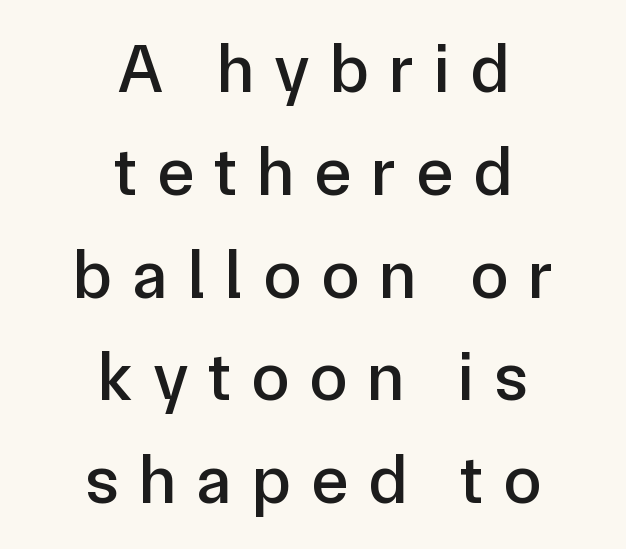
The image shows 69 px sans-serif type, upright; set centered, normal line spacing (1.49x), unusually wide letter spacing (+0.29 em), not underlined; low stroke contrast and a medium x-height.
